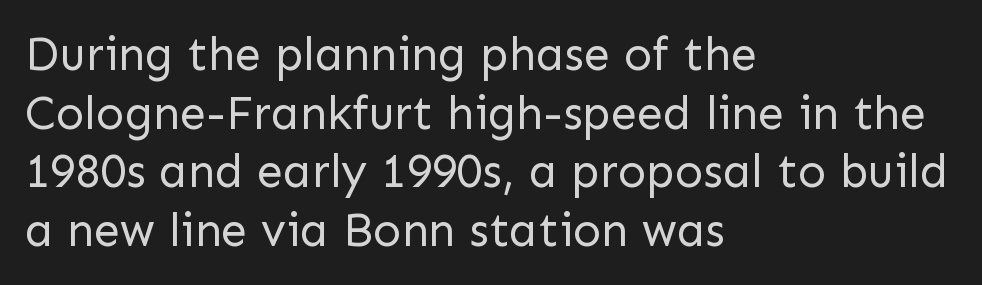
A typesetter would label this face a sans. The specimen reads as upright at a glance. The letters advance in unequal steps, a hallmark of proportional type. Standard letterfit; no display-style spreading of the glyphs.
